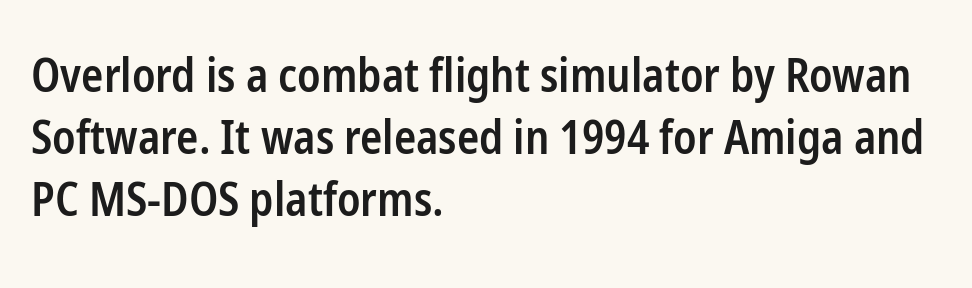
The image shows 46 px semibold, condensed sans-serif type, upright; set left-aligned, normal line spacing (1.35x), normal letter spacing, not underlined; low stroke contrast and a medium x-height.
